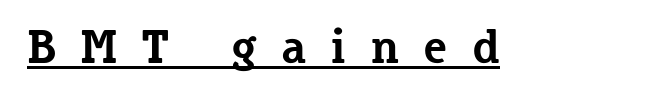
Q: Is the text bold? A: Yes.
Q: Is the text italic (slanted)? A: No, it is upright.
Q: Is the typeface a serif or a sans-serif typeface? A: Serif.
Q: Is the text underlined? A: Yes.
Q: Is the spacing between letters normal or unusually wide? A: Unusually wide.
Q: Width (condensed, normal, or wide)? A: Normal.
Q: Stroke contrast? A: Low.
Q: x-height? A: Medium.
Q: Monospaced? A: No.
